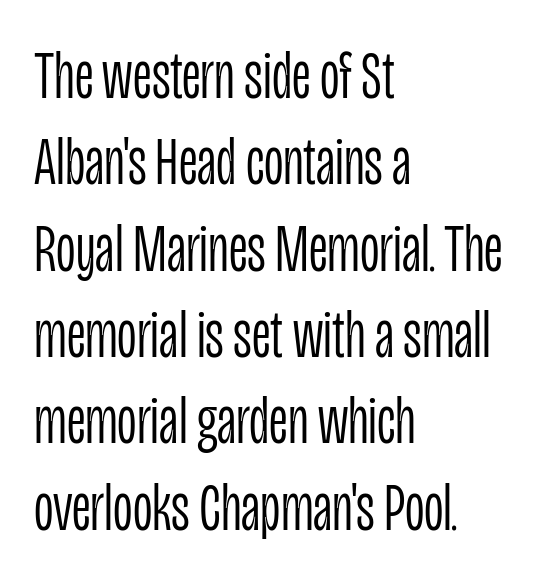
Q: Is the text bold? A: No.
Q: Is the text italic (slanted)? A: No, it is upright.
Q: Is the typeface a serif or a sans-serif typeface? A: Sans-serif.
Q: Is the text underlined? A: No.
Q: How is the paragraph aligned? A: Left-aligned.
Q: Is the spacing between letters normal or unusually wide? A: Normal.
Q: Is the spacing between lines tight, normal or loose? A: Normal.
Q: Width (condensed, normal, or wide)? A: Condensed.
Q: Stroke contrast? A: Low.
Q: x-height? A: Large.
Q: Monospaced? A: No.
